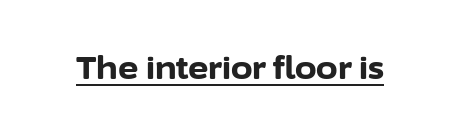
The image shows 31 px bold sans-serif type, upright; set normal letter spacing, underlined; low stroke contrast and a medium x-height.
